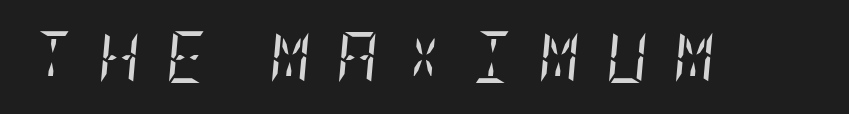
The image shows 52 px regular-weight, condensed serif type, italic (leaning right); set unusually wide letter spacing (+0.48 em), not underlined; low stroke contrast and a large x-height.
